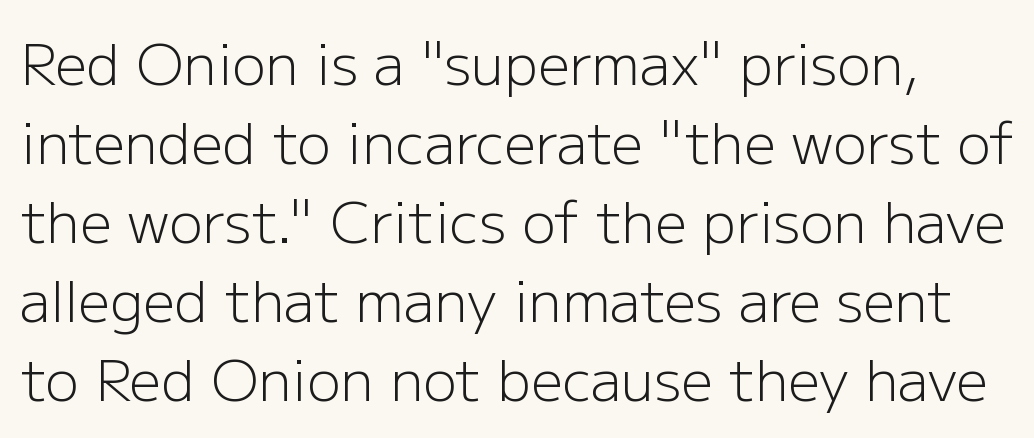
{"serif": "no", "italic": "no", "bold": "no", "weight": "light", "width": "normal", "stroke_contrast": "low", "x_height": "medium", "monospaced": "no", "underline": "no", "line_spacing": "normal", "line_spacing_ratio": 1.41, "letter_spacing": "normal", "letter_spacing_em": 0.0, "glyph_px": 56}
